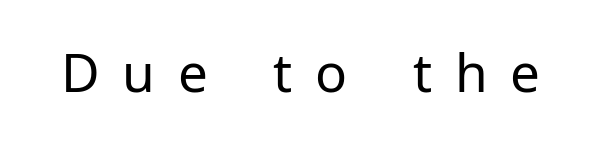
Bare-footed words on every line. Does the lettering tilt? It doesn't — this is upright. Stems and bowls with no extra thickness — not bold. The characters display no serif detailing; their extremities are plain. A typesetter would call this heavily tracked-out type.
